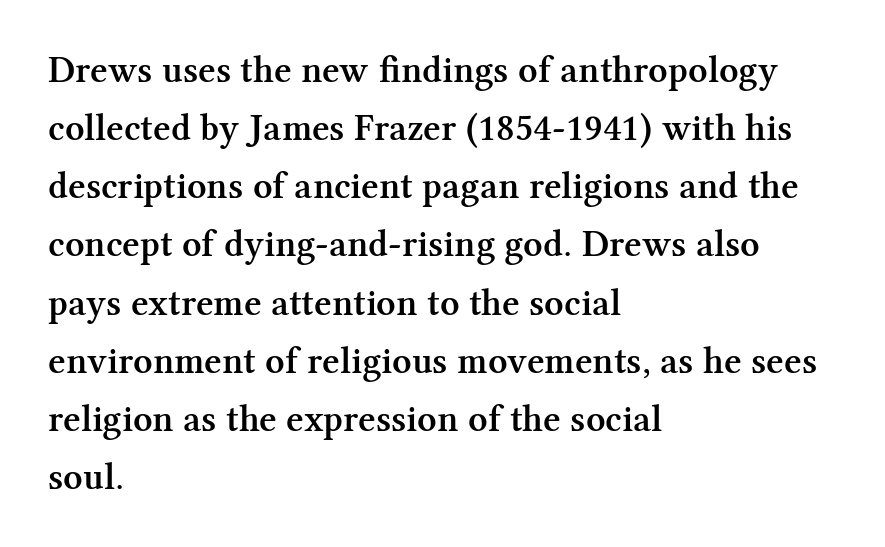
{"serif": "yes", "italic": "no", "bold": "semi", "weight": "semibold", "width": "normal", "stroke_contrast": "medium", "x_height": "medium", "monospaced": "no", "underline": "no", "align": "left", "line_spacing": "normal", "line_spacing_ratio": 1.53, "letter_spacing": "normal", "letter_spacing_em": 0.0, "glyph_px": 38}
